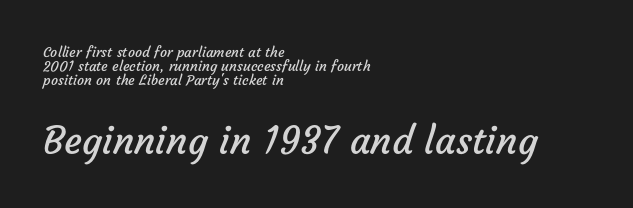
The image shows 38 px regular-weight sans-serif type; set left-aligned, tight line spacing (1.01x), normal letter spacing, not underlined; the second (bottom) block is 2.71x larger; low stroke contrast and a medium x-height.
